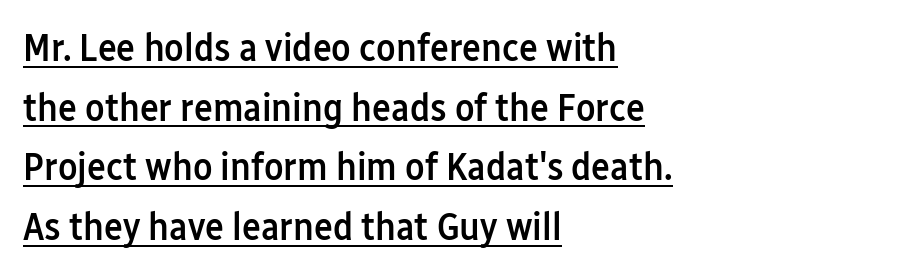
{"serif": "no", "italic": "no", "bold": "semi", "weight": "semibold", "width": "condensed", "stroke_contrast": "low", "x_height": "medium", "monospaced": "no", "underline": "yes", "align": "left", "line_spacing": "normal", "line_spacing_ratio": 1.49, "letter_spacing": "normal", "letter_spacing_em": 0.0, "glyph_px": 40}
